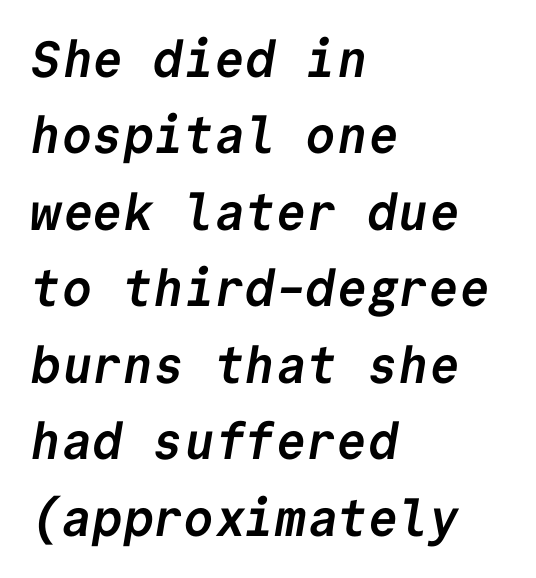
Q: Is the text bold? A: Yes.
Q: Is the typeface a serif or a sans-serif typeface? A: Sans-serif.
Q: Is the text underlined? A: No.
Q: How is the paragraph aligned? A: Left-aligned.
Q: Is the spacing between letters normal or unusually wide? A: Normal.
Q: Is the spacing between lines tight, normal or loose? A: Normal.
Q: Width (condensed, normal, or wide)? A: Normal.
Q: Stroke contrast? A: Low.
Q: x-height? A: Medium.
Q: Monospaced? A: Yes.
